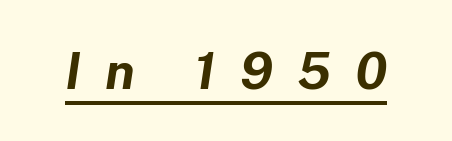
You can see a thin bar hugging the bottom of the glyphs. Designer's note — italics engaged. Each letter keeps its own natural width here, so spacing adapts to shape. In terms of weight, the rendering is a true, heavy bold. Look at the tracking — it's clearly loosened, letters drifting apart.
